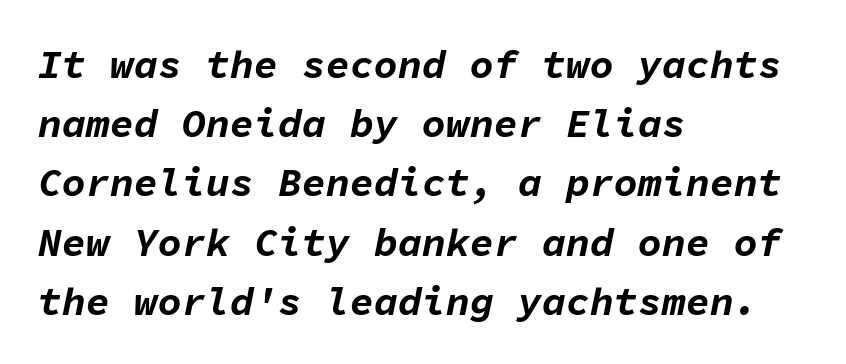
The image shows 40 px bold type, italic (leaning right), monospaced; set left-aligned, normal line spacing (1.48x), normal letter spacing, not underlined; low stroke contrast and a medium x-height.
